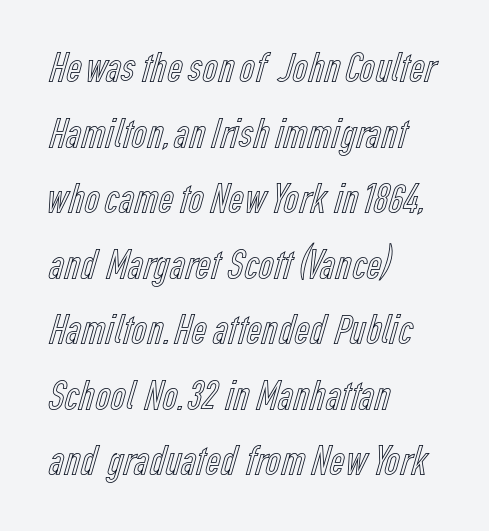
Here the glyphs are tracked normally, forming tight word shapes. The rendering uses natural spacing where letterforms have individual widths. The text block is weighted toward the left margin, trailing off unevenly rightward. Decoration check: the copy has no underline. Honestly, the row spacing looks completely unremarkable.
